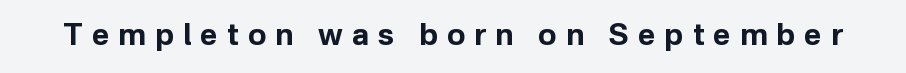
The image shows 30 px bold sans-serif type, upright; set unusually wide letter spacing (+0.3 em), not underlined; low stroke contrast and a medium x-height.
